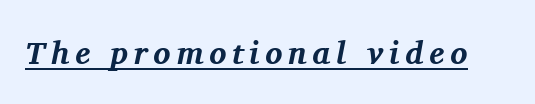
The image shows 32 px bold serif type, italic (leaning right); set underlined; medium stroke contrast and a medium x-height.
